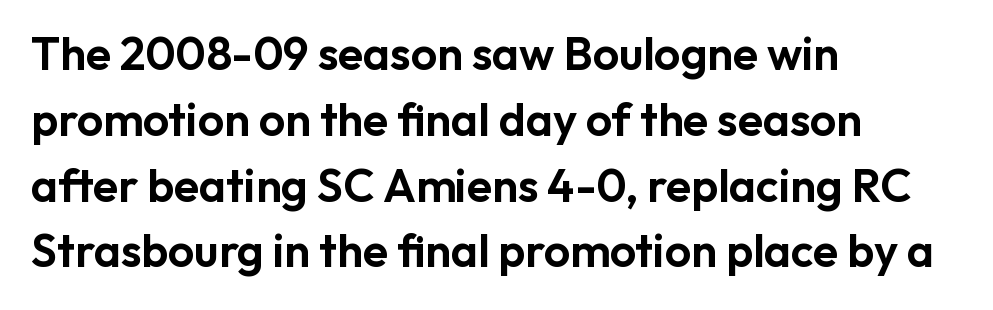
{"serif": "no", "italic": "no", "width": "normal", "stroke_contrast": "low", "x_height": "medium", "monospaced": "no", "underline": "no", "align": "left", "line_spacing": "normal", "line_spacing_ratio": 1.43, "letter_spacing": "normal", "letter_spacing_em": 0.0, "glyph_px": 46}
